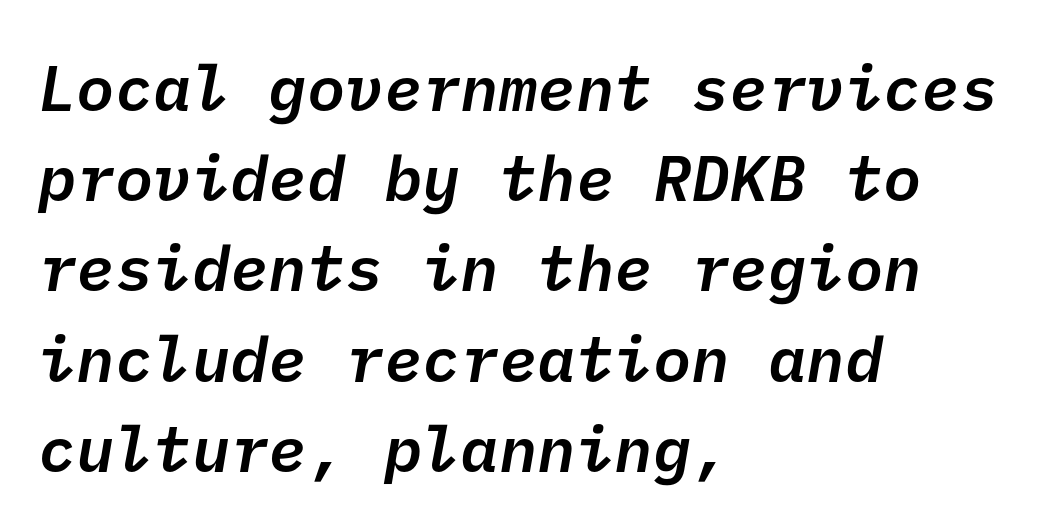
Q: Is the text bold? A: Semi-bold.
Q: Is the typeface a serif or a sans-serif typeface? A: Sans-serif.
Q: Is the text underlined? A: No.
Q: How is the paragraph aligned? A: Left-aligned.
Q: Is the spacing between letters normal or unusually wide? A: Normal.
Q: Is the spacing between lines tight, normal or loose? A: Normal.
Q: Width (condensed, normal, or wide)? A: Normal.
Q: Stroke contrast? A: Low.
Q: x-height? A: Medium.
